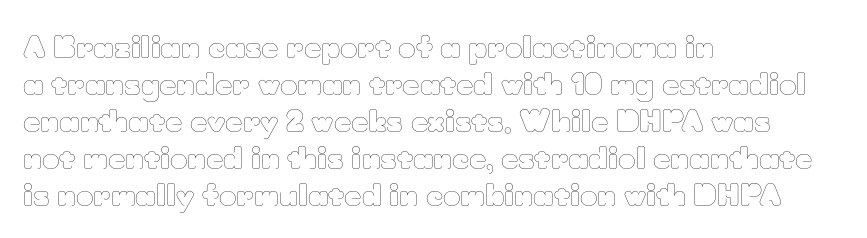
The rag falls on the right side of this text block. Lines of text with bare space underneath. Proportional: the letters do not fall into vertical columns. Is this a heavy cut? Hardly; it is regular or lighter. Here the glyphs are tracked normally, forming tight word shapes.
